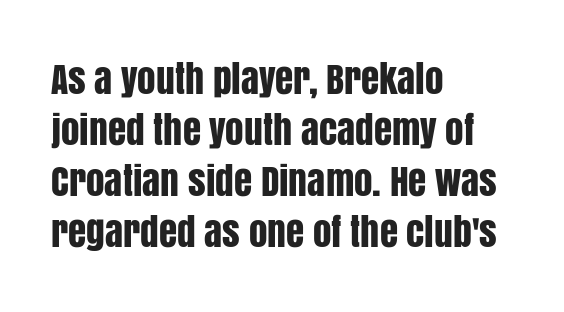
Q: Is the text italic (slanted)? A: No, it is upright.
Q: Is the typeface a serif or a sans-serif typeface? A: Sans-serif.
Q: Is the text underlined? A: No.
Q: How is the paragraph aligned? A: Left-aligned.
Q: Is the spacing between letters normal or unusually wide? A: Normal.
Q: Is the spacing between lines tight, normal or loose? A: Normal.
Q: Width (condensed, normal, or wide)? A: Condensed.
Q: Stroke contrast? A: Low.
Q: x-height? A: Large.
Q: Monospaced? A: No.
